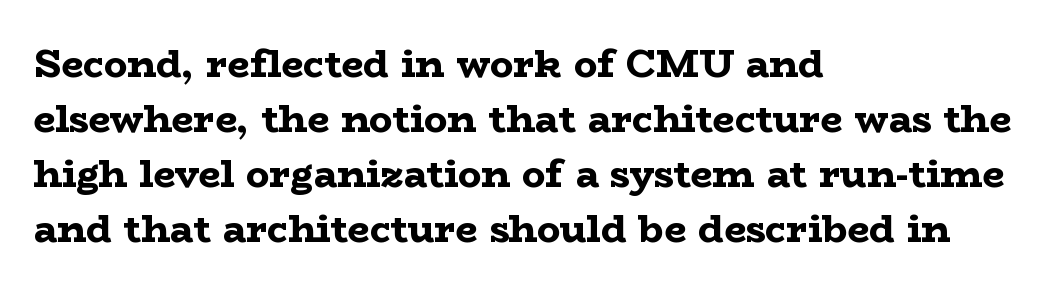
The strip under each line holds only bare page. Baseline-to-baseline distance is the conventional proportion of letter height. Each glyph is drawn with heavy, bold strokes. The letters stand upright; this is a roman face. The designer went with a serif here, giving each stem small feet.
